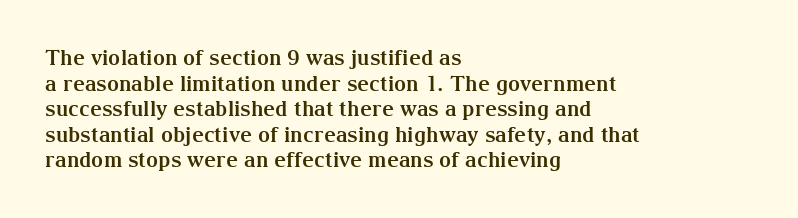
Is there any slant? The stems are plumb. The zone under the glyphs is completely vacant. Caption: bold face, heavy strokes. Each word holds together tightly as a unit, with standard inter-letter gaps. Does the copy run flush right? No — it runs flush left.
